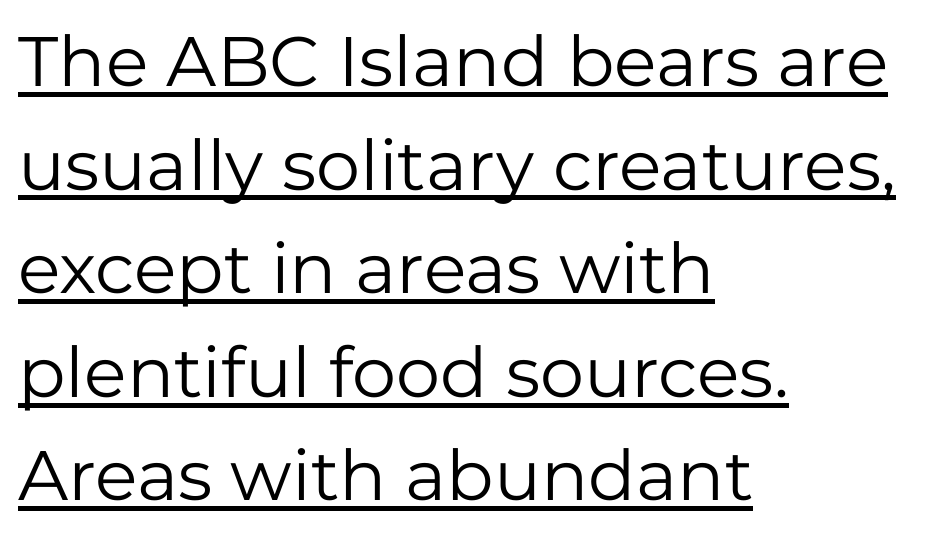
Q: Is the text bold? A: No.
Q: Is the text italic (slanted)? A: No, it is upright.
Q: Is the typeface a serif or a sans-serif typeface? A: Sans-serif.
Q: Is the text underlined? A: Yes.
Q: How is the paragraph aligned? A: Left-aligned.
Q: Is the spacing between letters normal or unusually wide? A: Normal.
Q: Is the spacing between lines tight, normal or loose? A: Normal.
Q: Width (condensed, normal, or wide)? A: Normal.
Q: Stroke contrast? A: Low.
Q: x-height? A: Medium.
Q: Monospaced? A: No.
